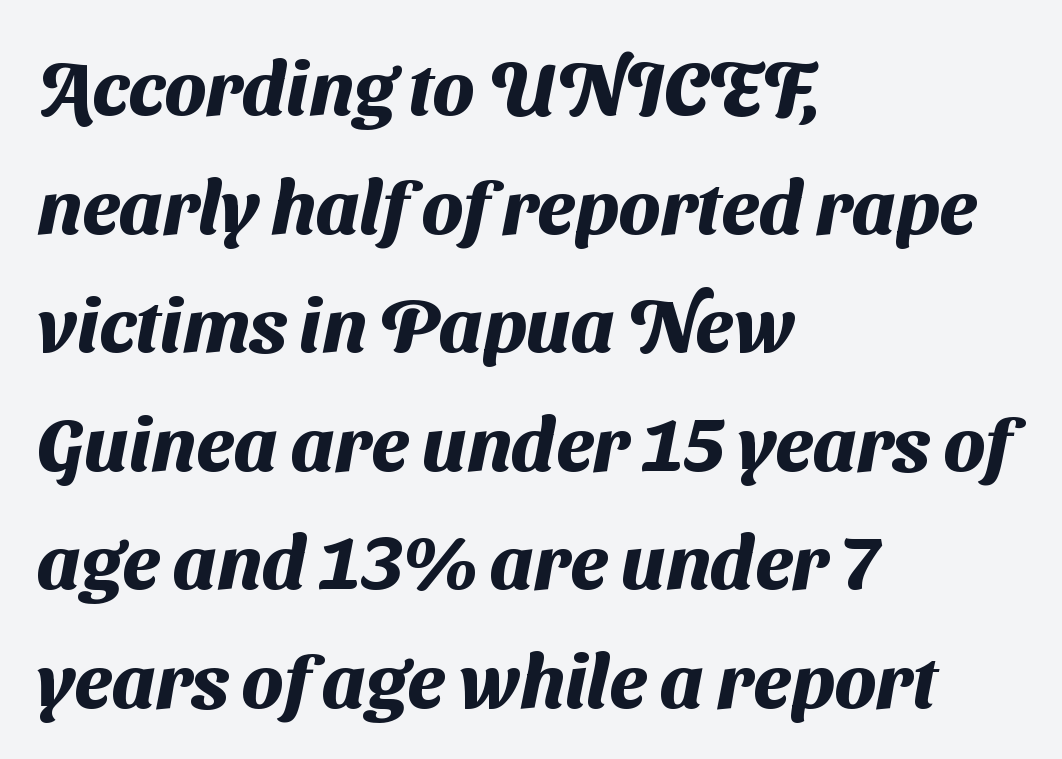
Q: Is the text bold? A: Yes.
Q: Is the typeface a serif or a sans-serif typeface? A: Sans-serif.
Q: Is the text underlined? A: No.
Q: How is the paragraph aligned? A: Left-aligned.
Q: Is the spacing between letters normal or unusually wide? A: Normal.
Q: Is the spacing between lines tight, normal or loose? A: Normal.
Q: Width (condensed, normal, or wide)? A: Normal.
Q: Stroke contrast? A: Medium.
Q: x-height? A: Medium.
Q: Monospaced? A: No.
